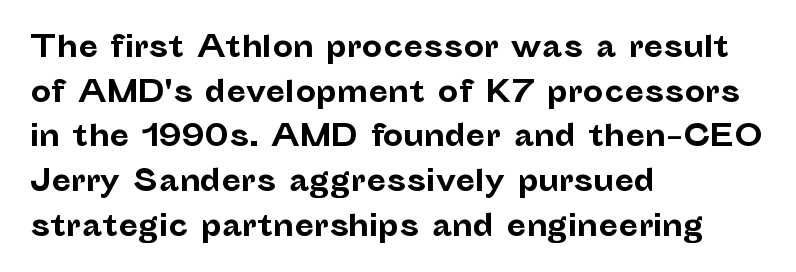
A typesetter would call this proportional, since set widths differ per character. In terms of letterspacing, this is plain default setting. The passage shown is typeset with a sans-serif family. The foot of each line stays bare and open. Line spacing here is normal.
